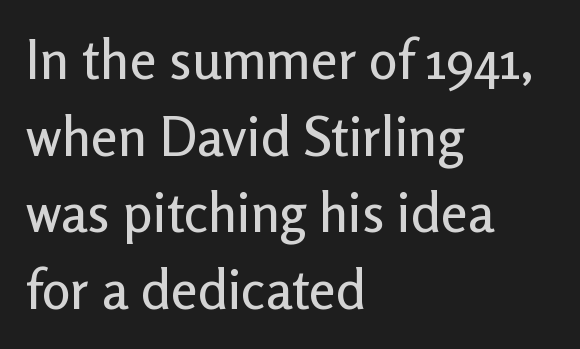
Q: Is the text italic (slanted)? A: No, it is upright.
Q: Is the typeface a serif or a sans-serif typeface? A: Sans-serif.
Q: Is the text underlined? A: No.
Q: How is the paragraph aligned? A: Left-aligned.
Q: Is the spacing between letters normal or unusually wide? A: Normal.
Q: Is the spacing between lines tight, normal or loose? A: Normal.
Q: Width (condensed, normal, or wide)? A: Normal.
Q: Stroke contrast? A: Low.
Q: x-height? A: Medium.
Q: Monospaced? A: No.
